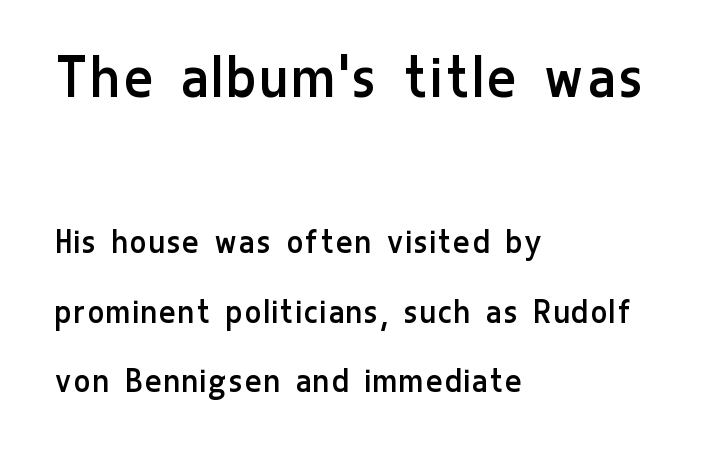
{"serif": "no", "italic": "no", "bold": "no", "weight": "regular", "width": "condensed", "stroke_contrast": "low", "x_height": "medium", "monospaced": "no", "underline": "no", "align": "left", "line_spacing_ratio": 1.88, "larger_block": "first", "size_ratio": 1.76, "glyph_px": 65}
